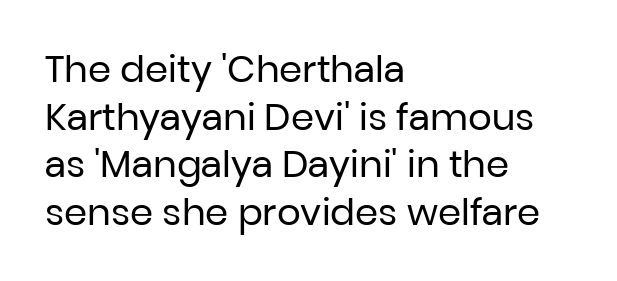
Q: Is the text bold? A: No.
Q: Is the text italic (slanted)? A: No, it is upright.
Q: Is the typeface a serif or a sans-serif typeface? A: Sans-serif.
Q: Is the text underlined? A: No.
Q: How is the paragraph aligned? A: Left-aligned.
Q: Is the spacing between letters normal or unusually wide? A: Normal.
Q: Is the spacing between lines tight, normal or loose? A: Normal.
Q: Width (condensed, normal, or wide)? A: Normal.
Q: Stroke contrast? A: Low.
Q: x-height? A: Medium.
Q: Monospaced? A: No.
